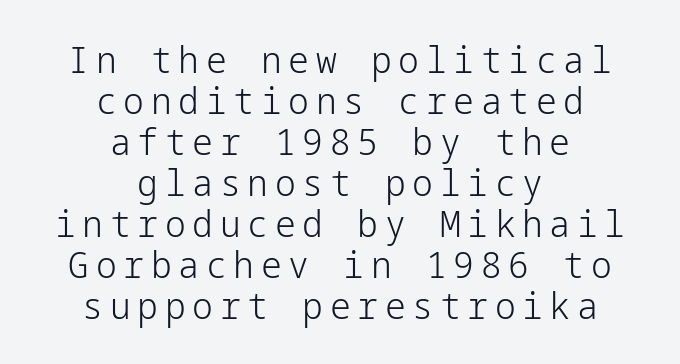
The image shows 37 px light sans-serif type, upright; set centered, tight line spacing (1.11x), not underlined; low stroke contrast and a medium x-height.
